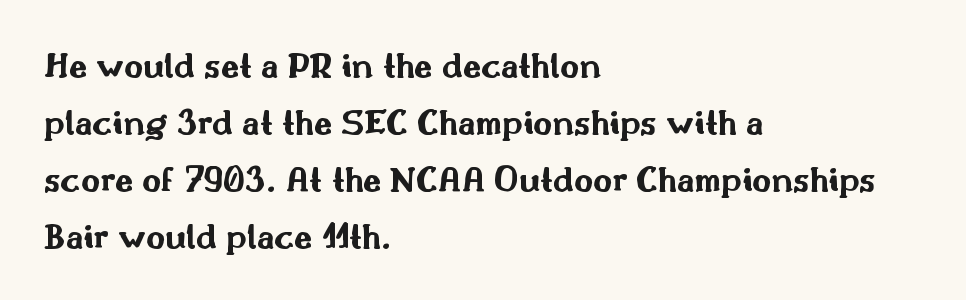
{"serif": "no", "italic": "no", "bold": "yes", "weight": "bold", "width": "wide", "stroke_contrast": "medium", "x_height": "small", "monospaced": "no", "underline": "no", "align": "left", "line_spacing": "normal", "line_spacing_ratio": 1.54, "letter_spacing": "normal", "letter_spacing_em": 0.0, "glyph_px": 37}
